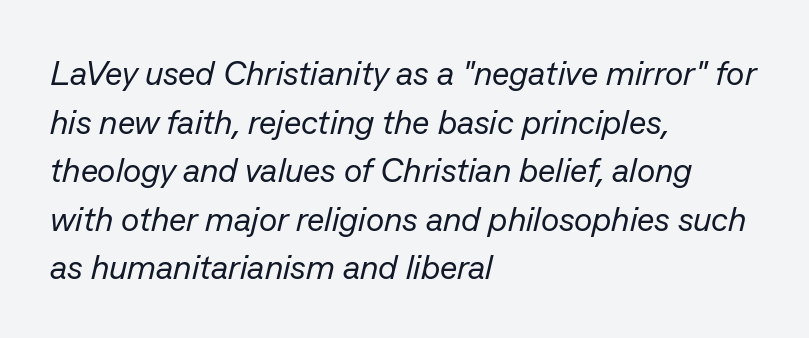
The image shows 34 px regular-weight type, italic (leaning right); set left-aligned, normal line spacing (1.43x), normal letter spacing, not underlined; low stroke contrast and a medium x-height.
